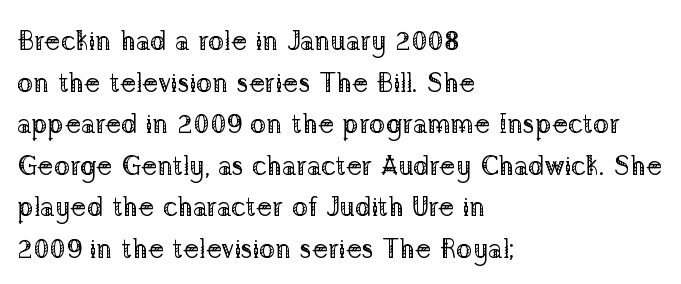
{"italic": "no", "bold": "no", "underline": "no", "align": "left", "line_spacing": "normal", "line_spacing_ratio": 1.54, "letter_spacing": "normal", "letter_spacing_em": 0.0, "glyph_px": 27}
